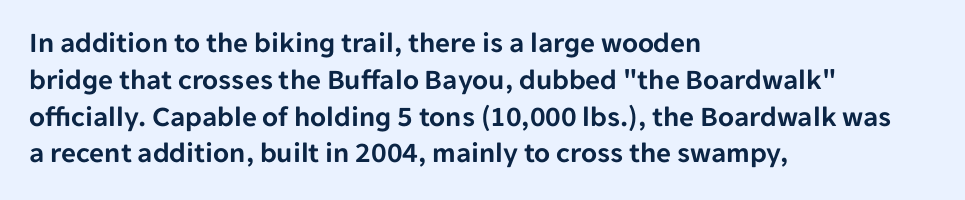
Students, note that the glyphs here touch the page at normal intervals. Lines of text with bare space underneath. Think of a printed novel: that variable character pitch is what you see here. Look at the bottom of the vertical strokes: they stop flat, with no serifs.
